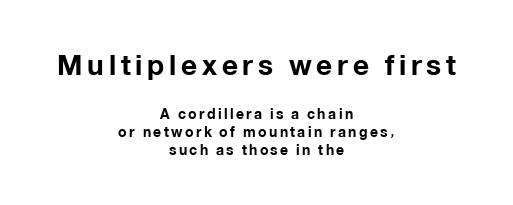
The image shows 28 px bold sans-serif type, upright; set centered, normal line spacing (1.29x), not underlined; the first (top) block is 2.0x larger; low stroke contrast and a medium x-height.
